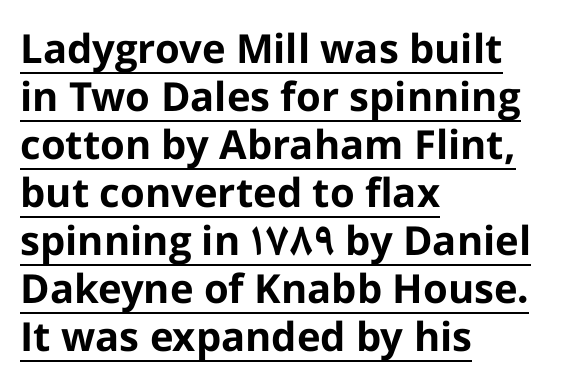
{"serif": "no", "italic": "no", "bold": "yes", "weight": "bold", "width": "normal", "stroke_contrast": "low", "x_height": "medium", "monospaced": "no", "underline": "yes", "align": "left", "line_spacing_ratio": 1.2, "letter_spacing": "normal", "letter_spacing_em": 0.0, "glyph_px": 40}
